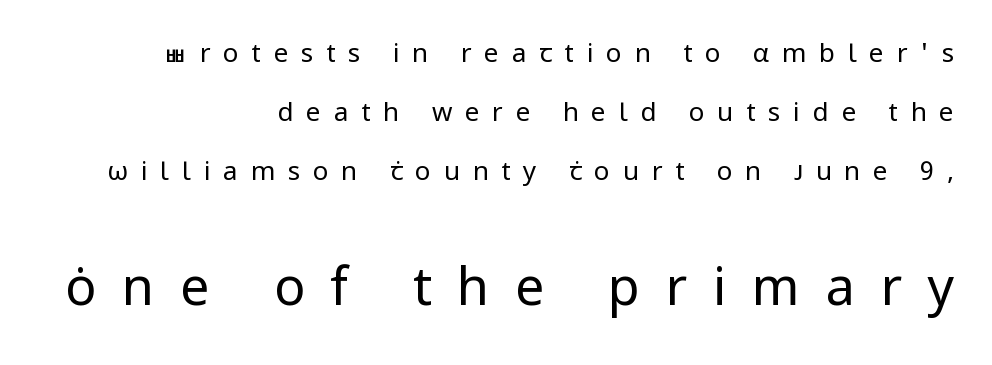
Q: Is the text bold? A: No.
Q: Is the text italic (slanted)? A: No, it is upright.
Q: Is the typeface a serif or a sans-serif typeface? A: Sans-serif.
Q: Is the text underlined? A: No.
Q: How is the paragraph aligned? A: Right-aligned.
Q: Is the spacing between letters normal or unusually wide? A: Unusually wide.
Q: Is the spacing between lines tight, normal or loose? A: Loose.
Q: Which block of text is set in a larger size, the first (top) or the second (bottom)? A: The second (bottom) one.
Q: Width (condensed, normal, or wide)? A: Normal.
Q: Stroke contrast? A: Low.
Q: x-height? A: Medium.
Q: Monospaced? A: No.
